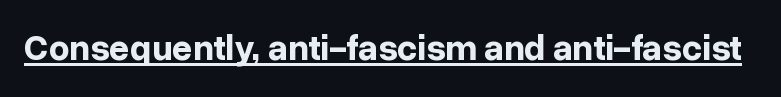
The sample's only ornament is a line tracing under the words. Regarding serifs, this sample does without them. Is the type bold? Yes — the strokes are clearly thick and heavy. The letterforms sit shoulder to shoulder at normal distance. Every character sits straight up, as roman type does.
